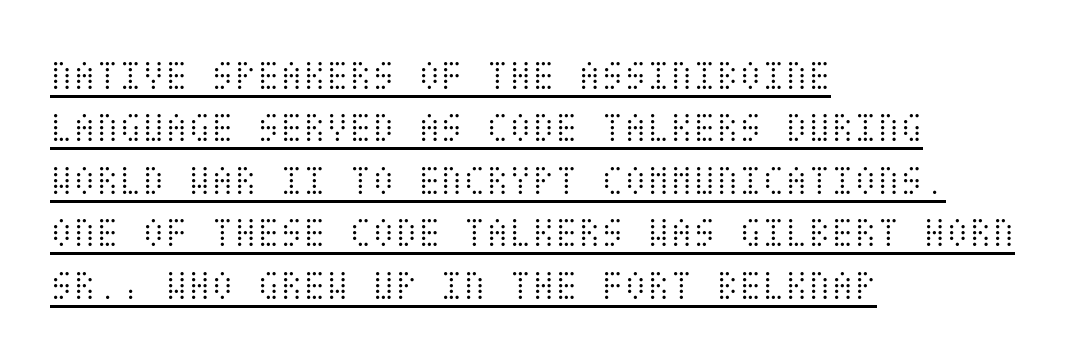
The image shows 42 px light, condensed type, upright; set left-aligned, normal line spacing (1.25x), normal letter spacing, underlined; medium stroke contrast and a large x-height.
